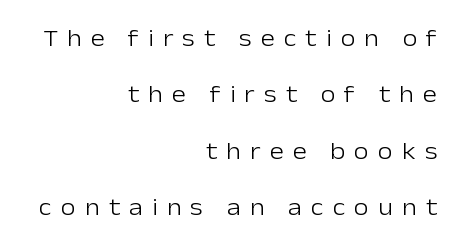
Weight: regular or lighter. Letters rest on an invisible, unmarked baseline. You could fit nearly another row in the gap between these rows. A student would call this right alignment; a typographer would say flush right, rag left.
